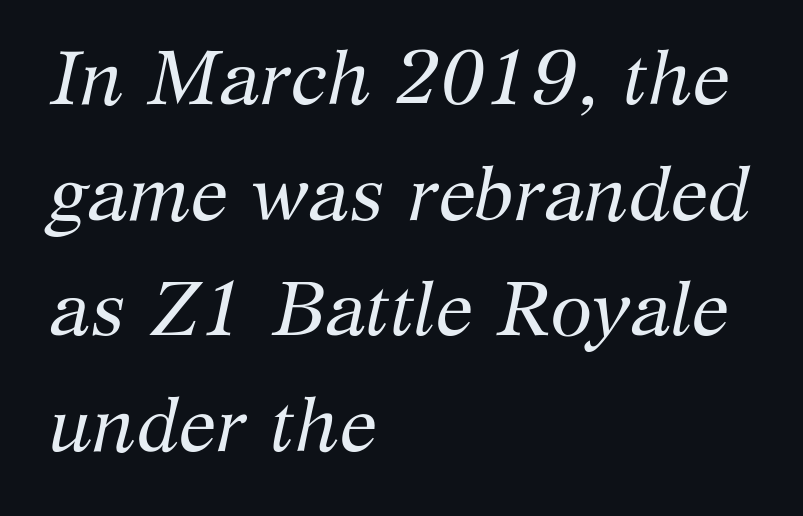
Q: Is the text bold? A: No.
Q: Is the text italic (slanted)? A: Yes, it leans right by about 12 degrees.
Q: Is the typeface a serif or a sans-serif typeface? A: Serif.
Q: Is the text underlined? A: No.
Q: How is the paragraph aligned? A: Left-aligned.
Q: Is the spacing between letters normal or unusually wide? A: Normal.
Q: Is the spacing between lines tight, normal or loose? A: Normal.
Q: Width (condensed, normal, or wide)? A: Normal.
Q: Stroke contrast? A: Medium.
Q: x-height? A: Medium.
Q: Monospaced? A: No.
